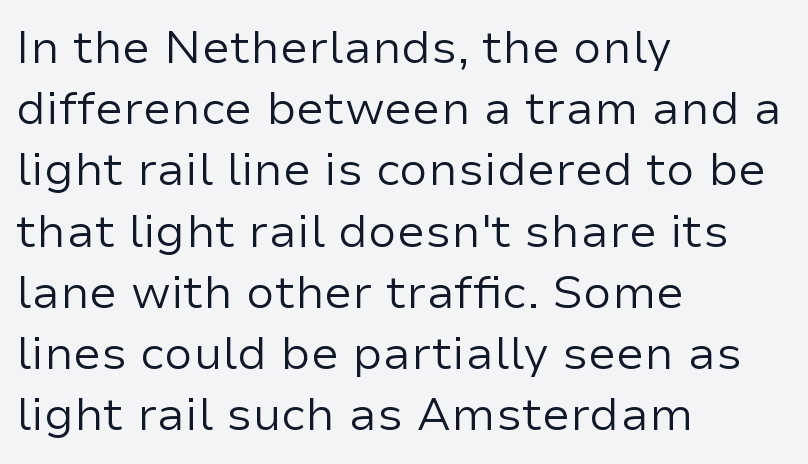
{"serif": "no", "italic": "no", "bold": "no", "weight": "regular", "width": "normal", "stroke_contrast": "low", "x_height": "medium", "monospaced": "no", "underline": "no", "align": "left", "line_spacing": "normal", "line_spacing_ratio": 1.33, "letter_spacing": "normal", "letter_spacing_em": 0.0, "glyph_px": 46}
